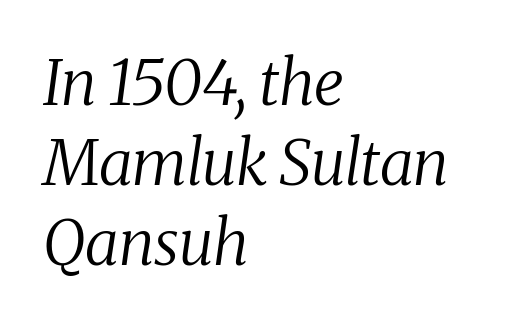
The image shows 63 px regular-weight serif type, italic (leaning right); set left-aligned, normal line spacing (1.27x), normal letter spacing, not underlined; medium stroke contrast and a medium x-height.
